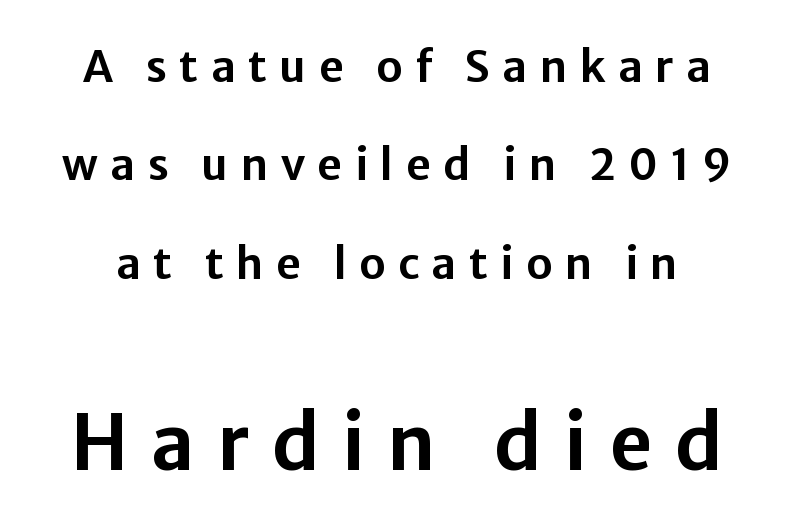
Two sizes are in play, and the larger belongs to the second block. The face used here is proportionally spaced, like ordinary book or web type. Typographically, this falls in the sans-serif category. This is the regular roman posture of the typeface. The words here are not underlined.
